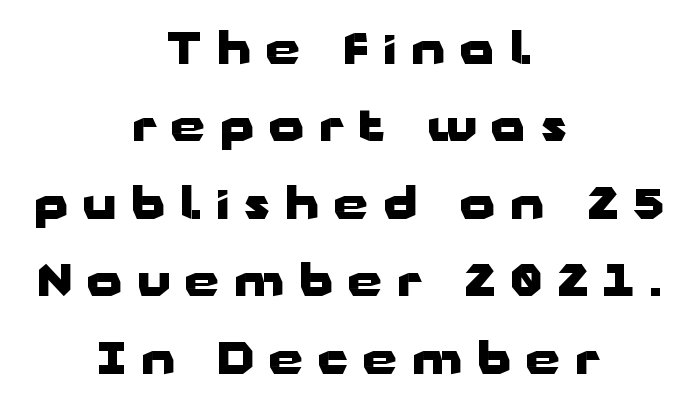
{"serif": "no", "italic": "no", "bold": "yes", "weight": "heavy", "width": "wide", "stroke_contrast": "low", "x_height": "medium", "monospaced": "no", "underline": "no", "align": "center", "line_spacing_ratio": 1.76, "letter_spacing": "wide", "letter_spacing_em": 0.34, "glyph_px": 44}
